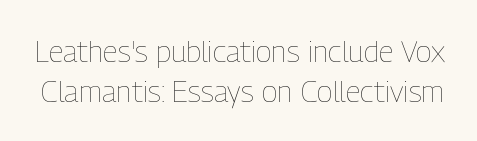
{"italic": "no", "bold": "no", "weight": "thin", "width": "condensed", "stroke_contrast": "low", "x_height": "medium", "monospaced": "no", "underline": "no", "line_spacing": "normal", "line_spacing_ratio": 1.33, "letter_spacing": "normal", "letter_spacing_em": 0.0, "glyph_px": 30}
